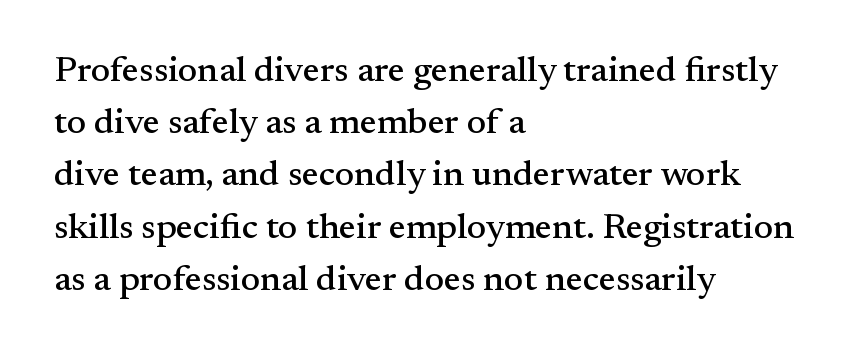
The image shows 36 px serif type, upright; set left-aligned, normal line spacing (1.45x), normal letter spacing, not underlined; medium stroke contrast and a small x-height.
